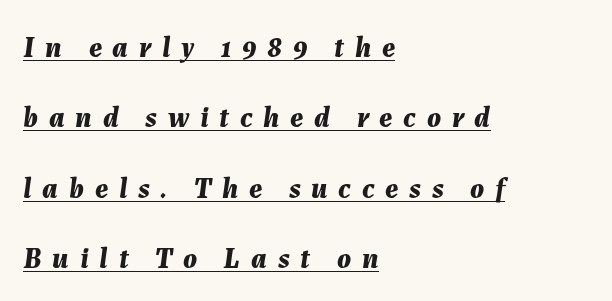
Summary of vertical rhythm: relaxed, with wide interline spacing. The typography opts for an oblique posture over an upright one. The letters are spread apart with noticeably loose tracking. Alignment: flush left. The lettering is marked with a stroke running underneath it.
